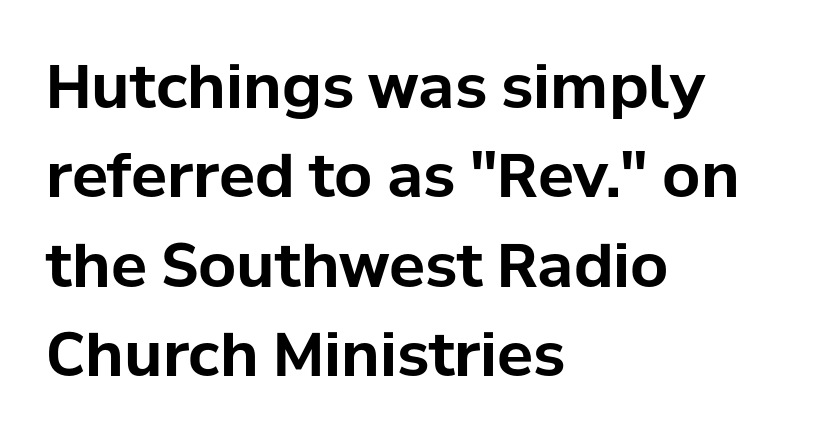
Q: Is the text bold? A: Yes.
Q: Is the text italic (slanted)? A: No, it is upright.
Q: Is the typeface a serif or a sans-serif typeface? A: Sans-serif.
Q: Is the text underlined? A: No.
Q: How is the paragraph aligned? A: Left-aligned.
Q: Is the spacing between letters normal or unusually wide? A: Normal.
Q: Is the spacing between lines tight, normal or loose? A: Normal.
Q: Width (condensed, normal, or wide)? A: Normal.
Q: Stroke contrast? A: Low.
Q: x-height? A: Medium.
Q: Monospaced? A: No.
